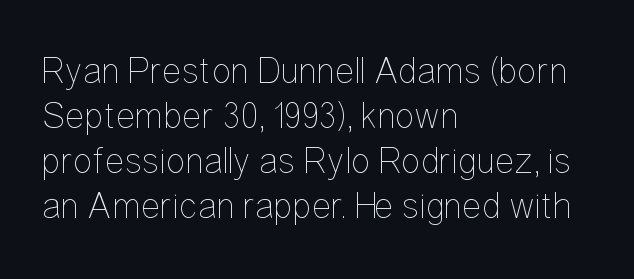
Here the designer chose a conventional face with non-uniform glyph widths. Each line starts at the same left margin while the right side varies. Is the letter spacing exaggerated? No — it looks like the ordinary default. The characters are drawn with everyday or finer stroke widths.
